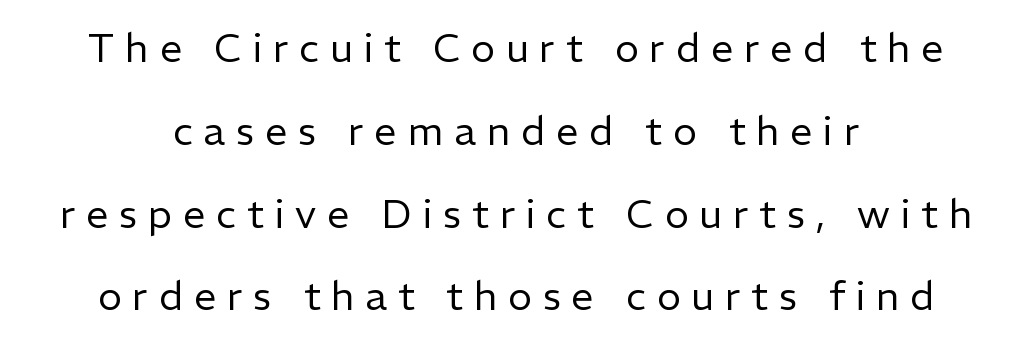
Q: Is the text bold? A: No.
Q: Is the text italic (slanted)? A: No, it is upright.
Q: Is the typeface a serif or a sans-serif typeface? A: Sans-serif.
Q: Is the text underlined? A: No.
Q: How is the paragraph aligned? A: Centered.
Q: Is the spacing between letters normal or unusually wide? A: Unusually wide.
Q: Is the spacing between lines tight, normal or loose? A: Loose.
Q: Width (condensed, normal, or wide)? A: Normal.
Q: Stroke contrast? A: Low.
Q: x-height? A: Medium.
Q: Monospaced? A: No.
